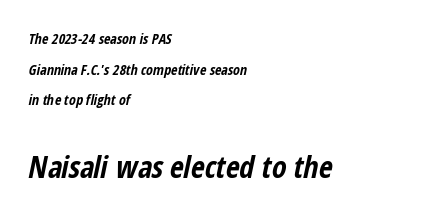
Q: Is the text bold? A: Yes.
Q: Is the text italic (slanted)? A: Yes, it leans right by about 12 degrees.
Q: Is the text underlined? A: No.
Q: How is the paragraph aligned? A: Left-aligned.
Q: Is the spacing between letters normal or unusually wide? A: Normal.
Q: Is the spacing between lines tight, normal or loose? A: Loose.
Q: Which block of text is set in a larger size, the first (top) or the second (bottom)? A: The second (bottom) one.
Q: Width (condensed, normal, or wide)? A: Condensed.
Q: Stroke contrast? A: Low.
Q: x-height? A: Medium.
Q: Monospaced? A: No.
